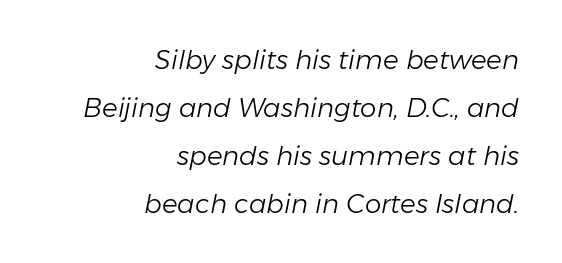
{"italic": "yes", "lean": "right", "slant_degrees": 11, "bold": "no", "underline": "no", "align": "right", "line_spacing_ratio": 1.84, "letter_spacing": "normal", "letter_spacing_em": 0.0, "glyph_px": 26}
